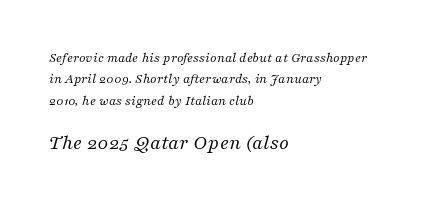
Q: Is the text bold? A: No.
Q: Is the text italic (slanted)? A: Yes, it leans right by about 16 degrees.
Q: Is the text underlined? A: No.
Q: How is the paragraph aligned? A: Left-aligned.
Q: Is the spacing between letters normal or unusually wide? A: Normal.
Q: Is the spacing between lines tight, normal or loose? A: Normal.
Q: Which block of text is set in a larger size, the first (top) or the second (bottom)? A: The second (bottom) one.
